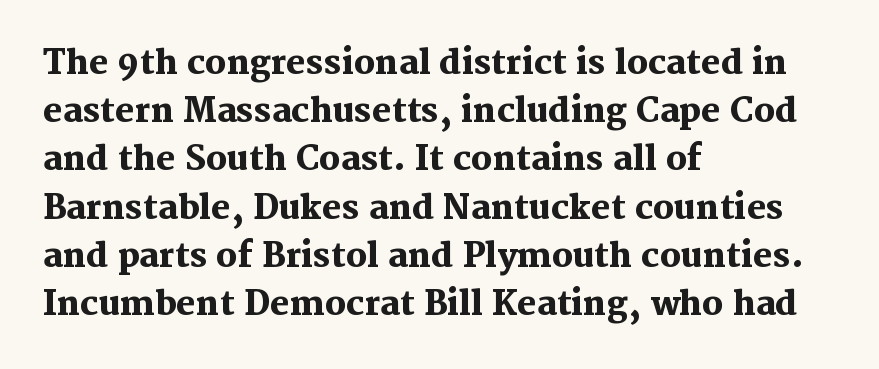
{"serif": "yes", "italic": "no", "bold": "yes", "weight": "heavy", "width": "normal", "stroke_contrast": "medium", "x_height": "medium", "monospaced": "no", "underline": "no", "align": "left", "line_spacing": "normal", "line_spacing_ratio": 1.46, "letter_spacing": "normal", "letter_spacing_em": 0.0, "glyph_px": 33}
